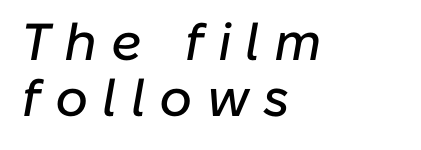
The image shows 52 px text type, italic (leaning right); set left-aligned, tight line spacing (1.08x), unusually wide letter spacing (+0.27 em), not underlined; low stroke contrast and a medium x-height.
